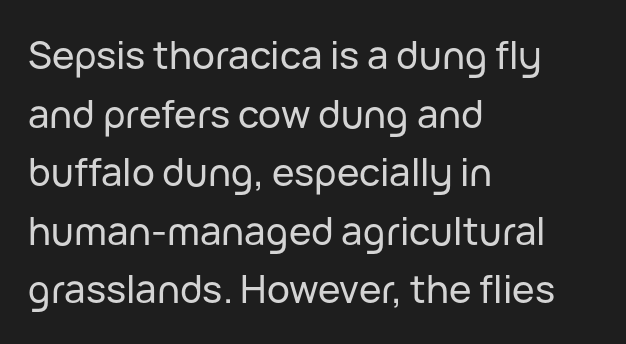
The image shows 38 px sans-serif type, upright; set left-aligned, normal line spacing (1.54x), normal letter spacing, not underlined; low stroke contrast and a medium x-height.
